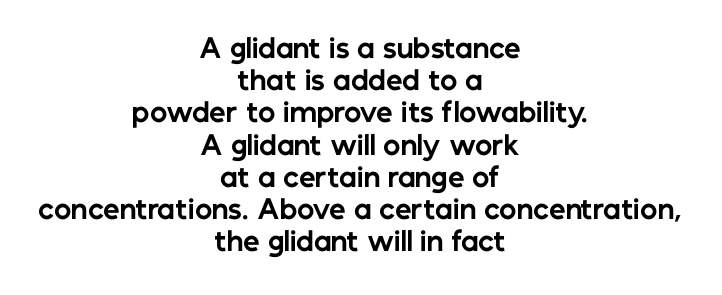
The image shows 26 px bold type, upright; set centered, line spacing 1.24x, normal letter spacing, not underlined.
